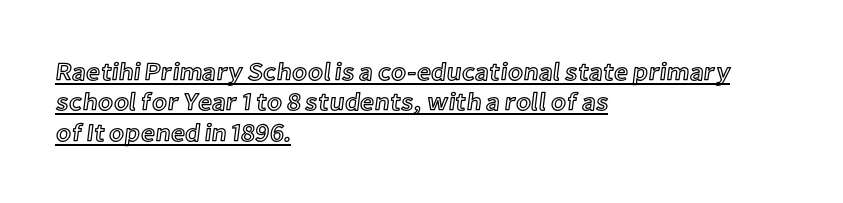
Q: Is the text italic (slanted)? A: Yes.
Q: Is the text underlined? A: Yes.
Q: How is the paragraph aligned? A: Left-aligned.
Q: Is the spacing between letters normal or unusually wide? A: Normal.
